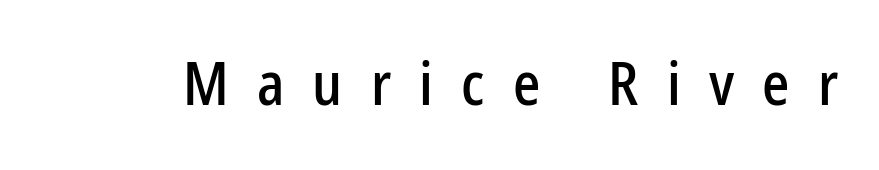
{"serif": "no", "italic": "no", "width": "condensed", "stroke_contrast": "low", "x_height": "medium", "monospaced": "no", "underline": "no", "letter_spacing": "wide", "letter_spacing_em": 0.47, "glyph_px": 60}
